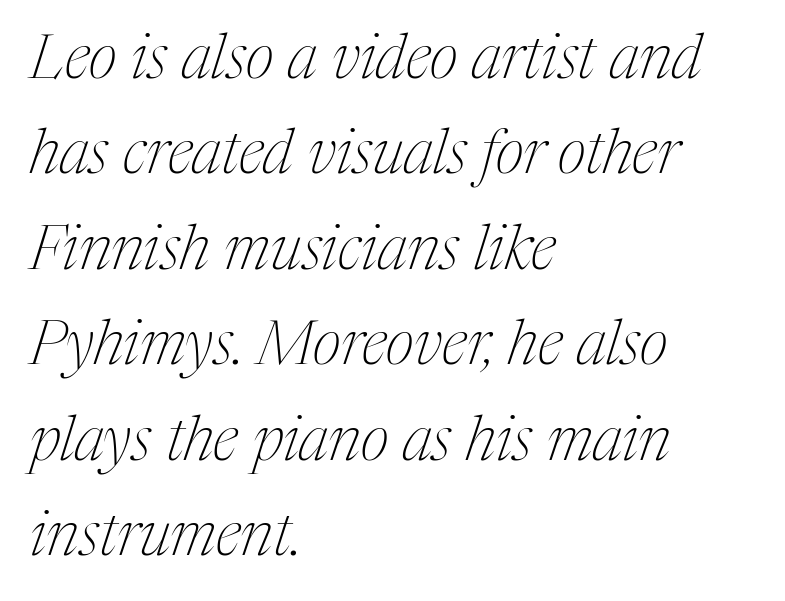
{"serif": "yes", "italic": "yes", "lean": "right", "slant_degrees": 17, "bold": "no", "weight": "thin", "width": "condensed", "stroke_contrast": "medium", "x_height": "medium", "monospaced": "no", "underline": "no", "align": "left", "line_spacing": "normal", "line_spacing_ratio": 1.54, "letter_spacing": "normal", "letter_spacing_em": 0.0, "glyph_px": 62}
